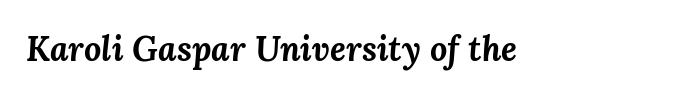
The image shows 34 px bold type, italic (leaning right); set normal letter spacing, not underlined; medium stroke contrast and a medium x-height.
